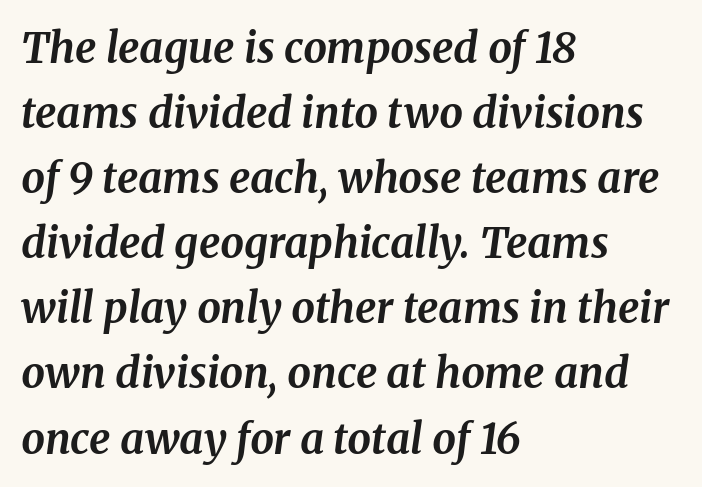
These lines are rendered in a variable-pitch font. I'd describe the lettering as bold — thick and assertive. In terms of letterform style, serifs are clearly present. Where is the straight margin? On the left.
